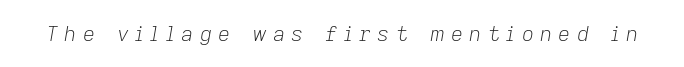
Q: Is the text bold? A: No.
Q: Is the text italic (slanted)? A: Yes, it leans right by about 9 degrees.
Q: Is the text underlined? A: No.
Q: Is the spacing between letters normal or unusually wide? A: Unusually wide.
